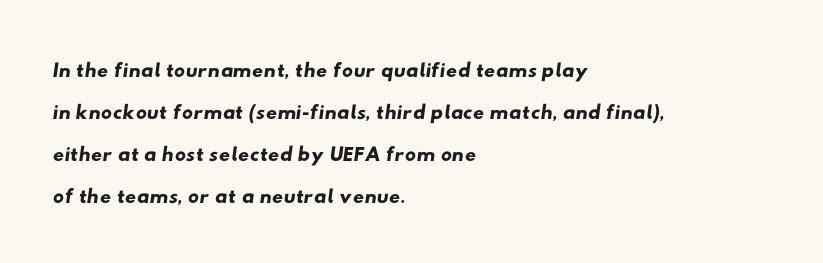
The image shows 31 px wide sans-serif type; set left-aligned, normal line spacing (1.36x), normal letter spacing, not underlined; low stroke contrast and a small x-height.
